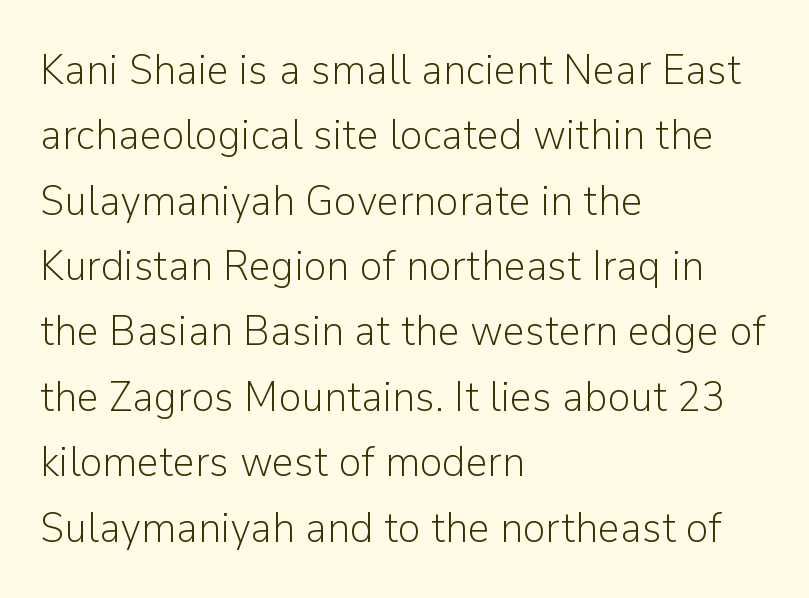
Note: no serifs on the glyphs. The letters sit at their default tracking, neither squeezed nor spread. Is this a heavy cut? Hardly; it is regular or lighter. The designer left line spacing at the default.
